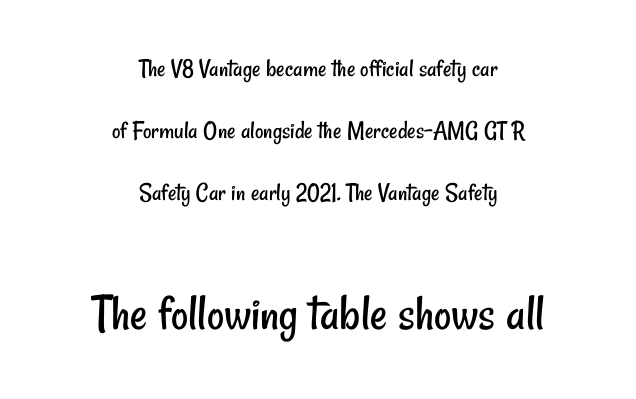
Q: Is the text bold? A: No.
Q: Is the typeface a serif or a sans-serif typeface? A: Sans-serif.
Q: Is the text underlined? A: No.
Q: How is the paragraph aligned? A: Centered.
Q: Is the spacing between letters normal or unusually wide? A: Normal.
Q: Is the spacing between lines tight, normal or loose? A: Loose.
Q: Which block of text is set in a larger size, the first (top) or the second (bottom)? A: The second (bottom) one.
Q: Width (condensed, normal, or wide)? A: Condensed.
Q: Stroke contrast? A: Low.
Q: x-height? A: Small.
Q: Monospaced? A: No.
